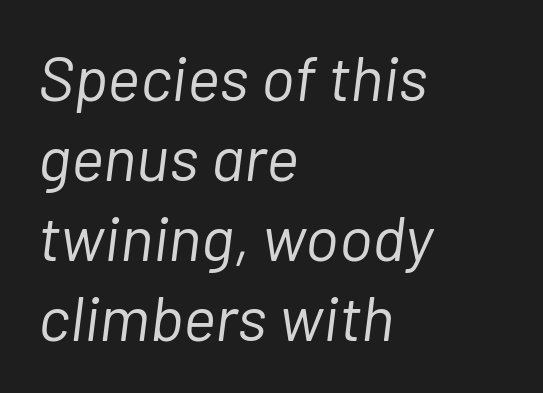
The image shows 63 px light type, italic (leaning right); set left-aligned, normal line spacing (1.27x), normal letter spacing, not underlined; low stroke contrast and a medium x-height.
